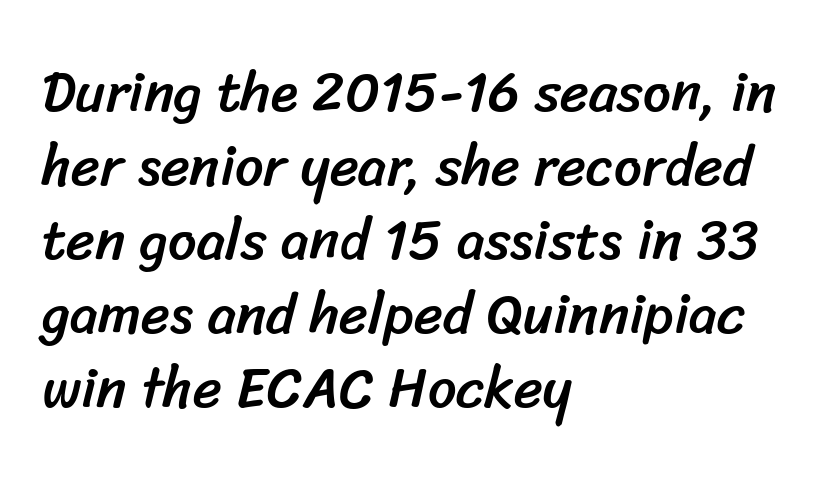
Q: Is the typeface a serif or a sans-serif typeface? A: Sans-serif.
Q: Is the text underlined? A: No.
Q: How is the paragraph aligned? A: Left-aligned.
Q: Is the spacing between letters normal or unusually wide? A: Normal.
Q: Is the spacing between lines tight, normal or loose? A: Normal.
Q: Width (condensed, normal, or wide)? A: Normal.
Q: Stroke contrast? A: Low.
Q: x-height? A: Medium.
Q: Monospaced? A: No.
